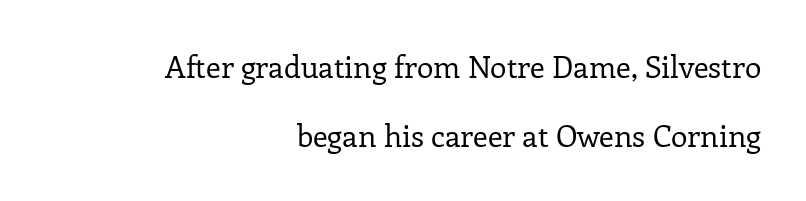
Loosely led — the rows are spread out. Spacing verdict: proportional, widths tailored to each character. Compared with a flush-left layout, this one pins lines to the opposite, right side. The gap between lines stays unmarked.
